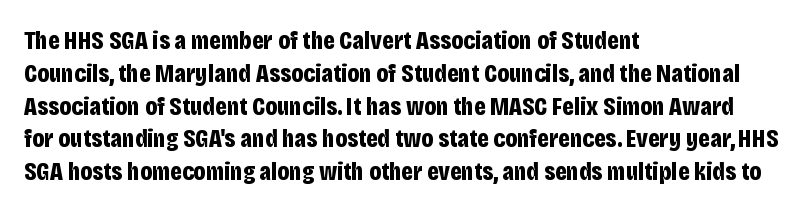
The image shows 26 px bold type, upright; set left-aligned, normal line spacing (1.26x), normal letter spacing, not underlined.
